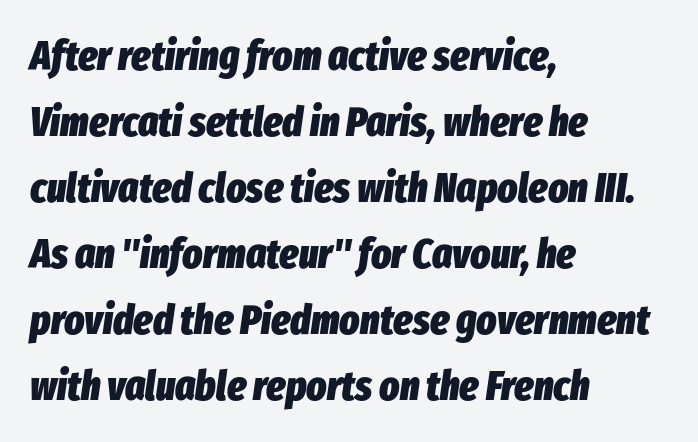
{"italic": "yes", "lean": "right", "slant_degrees": 8, "bold": "yes", "weight": "heavy", "width": "condensed", "stroke_contrast": "low", "x_height": "medium", "monospaced": "no", "underline": "no", "align": "left", "line_spacing": "normal", "line_spacing_ratio": 1.57, "letter_spacing": "normal", "letter_spacing_em": 0.0, "glyph_px": 42}
